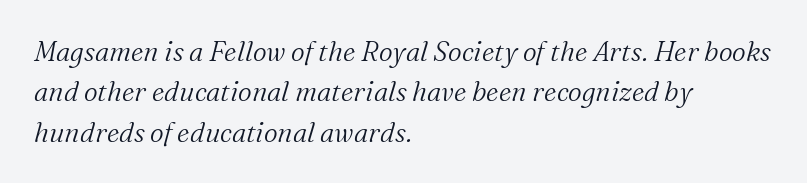
{"italic": "yes", "lean": "right", "slant_degrees": 16, "bold": "no", "underline": "no", "align": "left", "line_spacing": "normal", "line_spacing_ratio": 1.5, "letter_spacing": "normal", "letter_spacing_em": 0.0, "glyph_px": 27}
